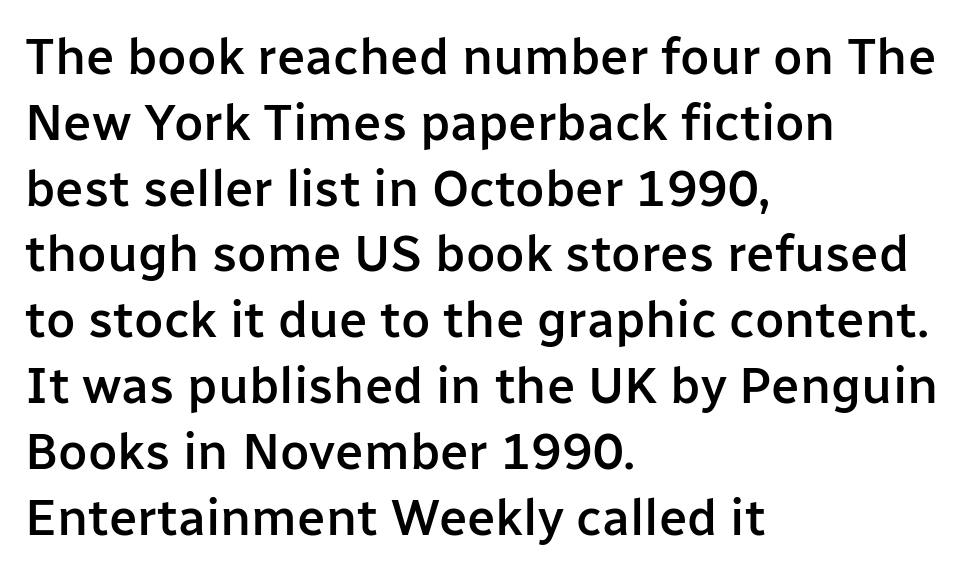
A student would call this left alignment; a typographer would say flush left, rag right. A roman cut, with each character standing at attention. This rendering features lettering with no underline. Proportional: the letters do not fall into vertical columns.
